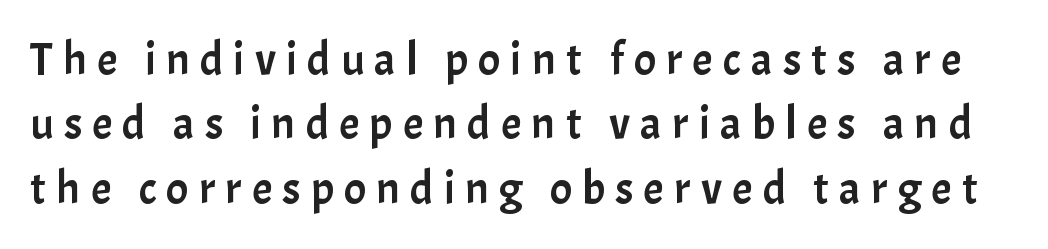
{"serif": "no", "italic": "no", "width": "normal", "stroke_contrast": "low", "x_height": "medium", "monospaced": "no", "underline": "no", "line_spacing": "normal", "line_spacing_ratio": 1.4, "letter_spacing": "wide", "letter_spacing_em": 0.22, "glyph_px": 46}
